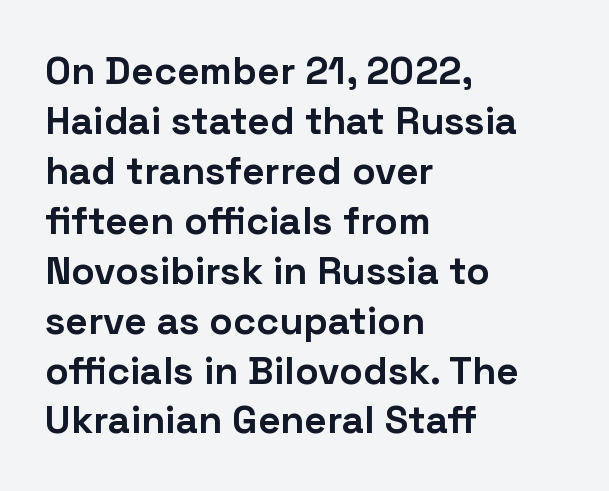
Typesetter's note: full bold, strokes at maximum text heaviness. Characters follow at the spacing the type designer built in. No feet cap the strokes, marking this as sans-serif type. Is this a fixed-width face? No — the glyphs have proportional, varying widths. The axis of the letterforms is exactly vertical.
